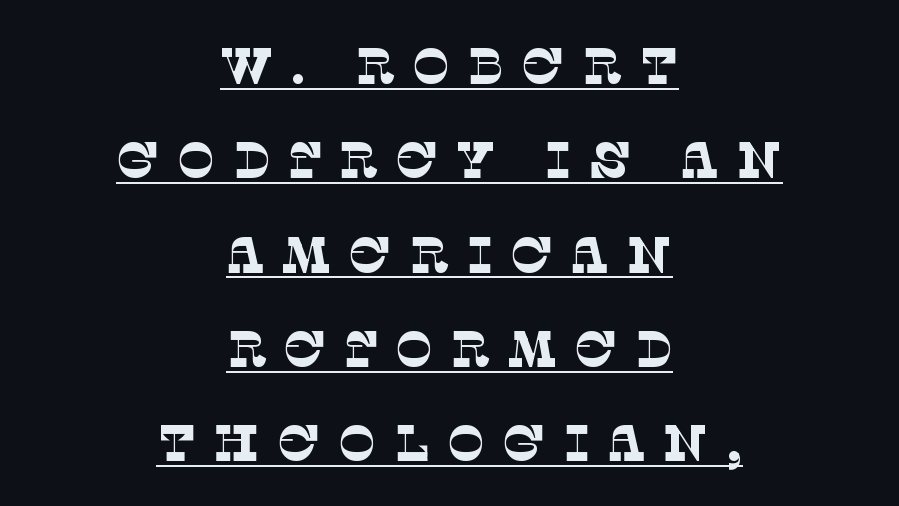
Proportional: the letters do not fall into vertical columns. Loose tracking; the words dissolve into strings of separated letters. The characters display serif detailing at their extremities. Counters stay open thanks to moderate or lighter strokes. This sample is center-justified, so both line endings float freely. Is there an underline? Yes — a line sits under the letters.
